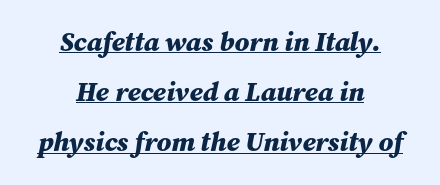
The gaps between neighbouring characters are ordinary and unremarkable. In designer terms, the underline attribute is active on this setting. The compositor balanced each line on the midline. Heavy-handed strokes throughout: this text is bold. Emphasis-style slanted type is in use.
